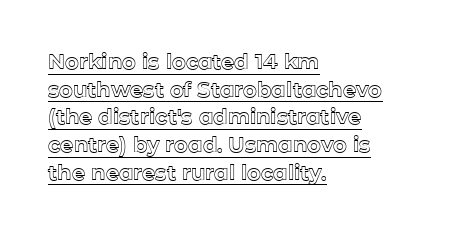
The image shows 21 px text type, upright; set left-aligned, normal line spacing (1.32x), normal letter spacing, underlined.
